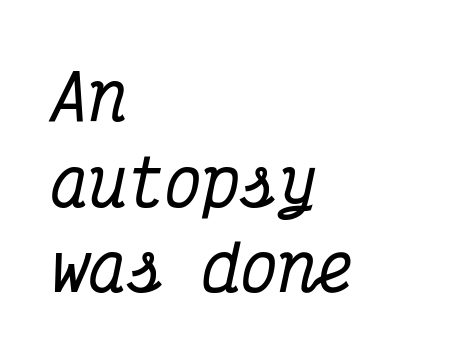
The image shows 63 px condensed serif type, italic (leaning right), monospaced; set left-aligned, normal line spacing (1.36x), normal letter spacing, not underlined; medium stroke contrast and a medium x-height.
